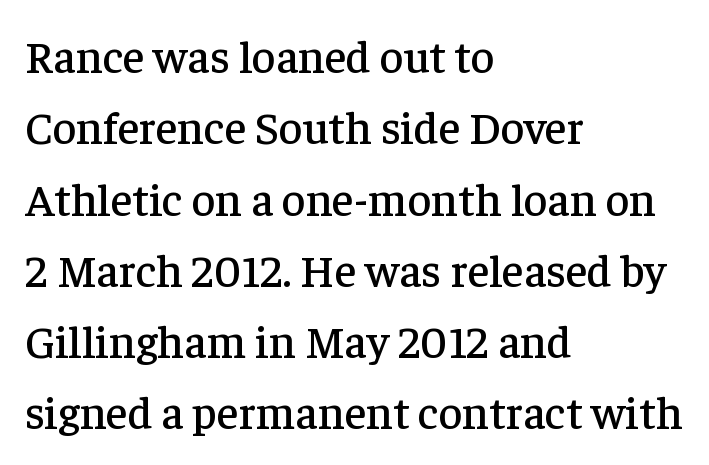
Q: Is the text italic (slanted)? A: No, it is upright.
Q: Is the typeface a serif or a sans-serif typeface? A: Serif.
Q: Is the text underlined? A: No.
Q: How is the paragraph aligned? A: Left-aligned.
Q: Is the spacing between letters normal or unusually wide? A: Normal.
Q: Is the spacing between lines tight, normal or loose? A: Normal.
Q: Width (condensed, normal, or wide)? A: Normal.
Q: Stroke contrast? A: Low.
Q: x-height? A: Medium.
Q: Monospaced? A: No.
